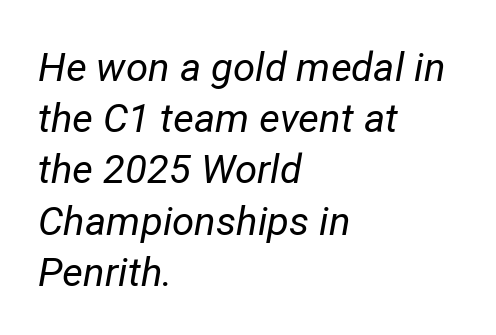
Q: Is the text bold? A: No.
Q: Is the text italic (slanted)? A: Yes, it leans right by about 12 degrees.
Q: Is the text underlined? A: No.
Q: How is the paragraph aligned? A: Left-aligned.
Q: Is the spacing between letters normal or unusually wide? A: Normal.
Q: Is the spacing between lines tight, normal or loose? A: Normal.
Q: Width (condensed, normal, or wide)? A: Normal.
Q: Stroke contrast? A: Low.
Q: x-height? A: Medium.
Q: Monospaced? A: No.
